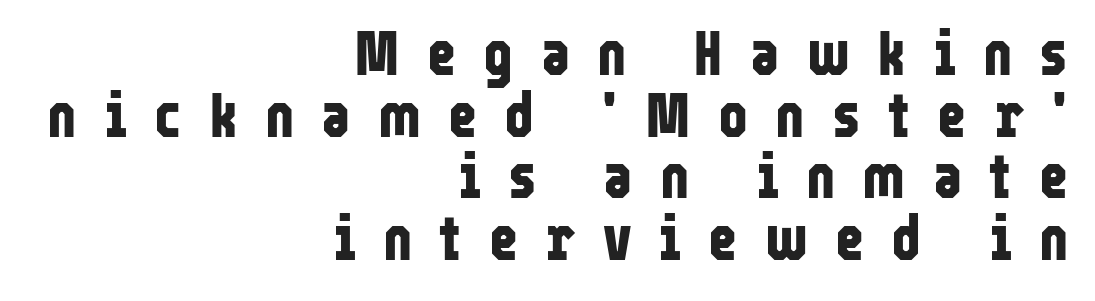
Q: Is the text bold? A: Yes.
Q: Is the text italic (slanted)? A: No, it is upright.
Q: Is the typeface a serif or a sans-serif typeface? A: Sans-serif.
Q: Is the text underlined? A: No.
Q: How is the paragraph aligned? A: Right-aligned.
Q: Is the spacing between letters normal or unusually wide? A: Unusually wide.
Q: Is the spacing between lines tight, normal or loose? A: Tight.
Q: Width (condensed, normal, or wide)? A: Condensed.
Q: Stroke contrast? A: Low.
Q: x-height? A: Medium.
Q: Monospaced? A: No.
